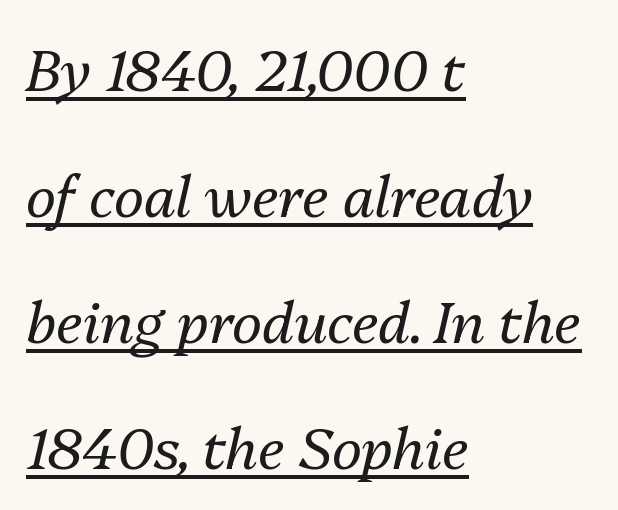
The image shows 57 px regular-weight type, italic (leaning right); set left-aligned, loose line spacing (2.21x), normal letter spacing, underlined; medium stroke contrast and a medium x-height.
